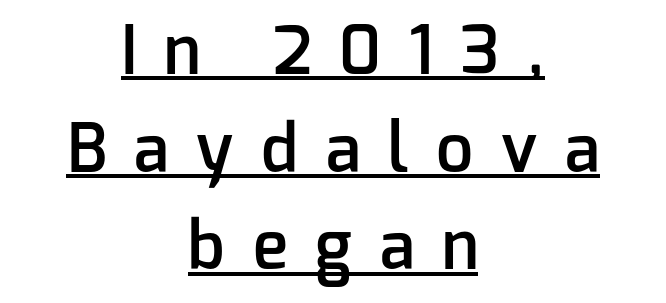
Q: Is the text bold? A: Semi-bold.
Q: Is the text italic (slanted)? A: No, it is upright.
Q: Is the typeface a serif or a sans-serif typeface? A: Sans-serif.
Q: Is the text underlined? A: Yes.
Q: How is the paragraph aligned? A: Centered.
Q: Is the spacing between letters normal or unusually wide? A: Unusually wide.
Q: Is the spacing between lines tight, normal or loose? A: Normal.
Q: Width (condensed, normal, or wide)? A: Normal.
Q: Stroke contrast? A: Low.
Q: x-height? A: Medium.
Q: Monospaced? A: No.
